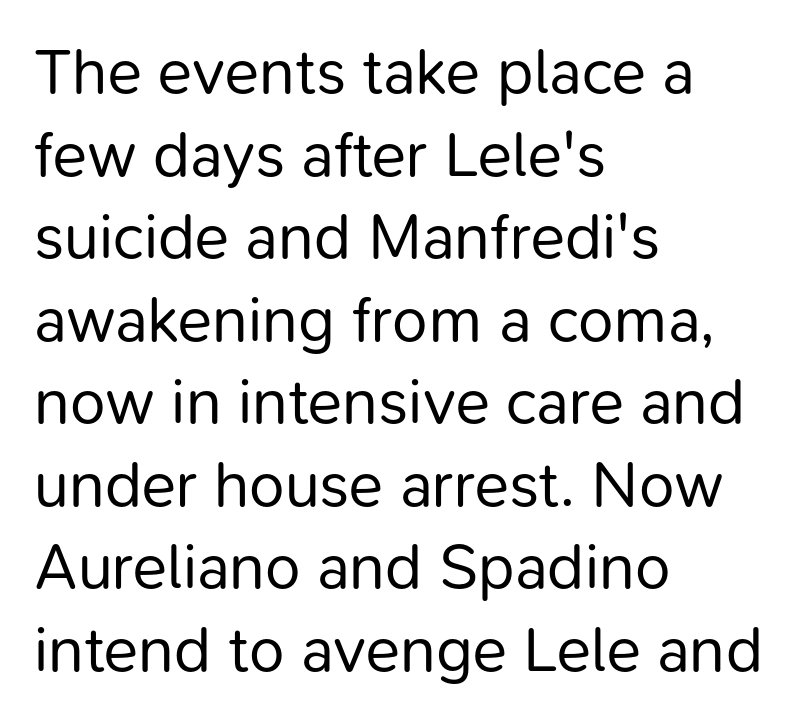
{"serif": "no", "italic": "no", "bold": "no", "weight": "regular", "width": "normal", "stroke_contrast": "low", "x_height": "medium", "monospaced": "no", "underline": "no", "align": "left", "line_spacing": "normal", "line_spacing_ratio": 1.29, "letter_spacing": "normal", "letter_spacing_em": 0.0, "glyph_px": 64}
